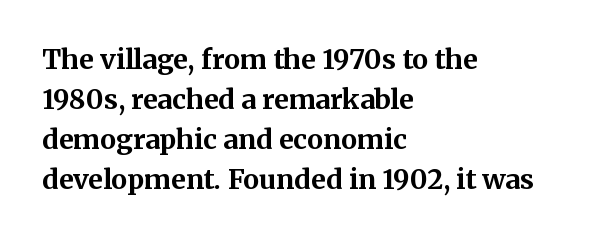
{"italic": "no", "bold": "yes", "underline": "no", "align": "left", "line_spacing": "normal", "line_spacing_ratio": 1.48, "letter_spacing": "normal", "letter_spacing_em": 0.0, "glyph_px": 27}
